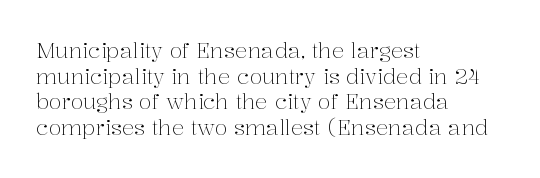
Q: Is the text bold? A: No.
Q: Is the text italic (slanted)? A: No, it is upright.
Q: Is the text underlined? A: No.
Q: How is the paragraph aligned? A: Left-aligned.
Q: Is the spacing between letters normal or unusually wide? A: Normal.
